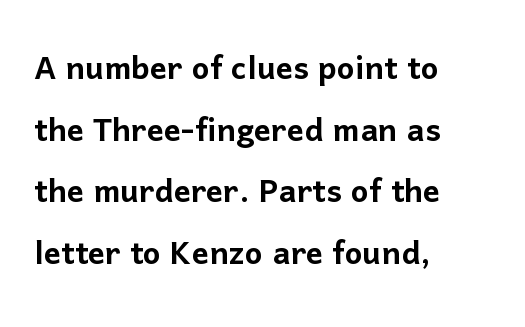
The image shows 42 px sans-serif type, upright; set left-aligned, normal line spacing (1.47x), normal letter spacing, not underlined; low stroke contrast and a medium x-height.
